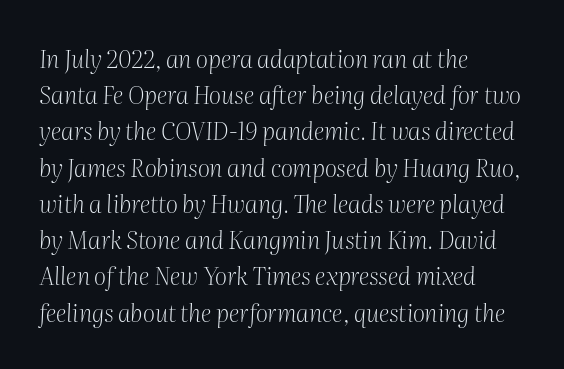
Underline: absent. Where is the straight margin? On the left. Heft: none added — not bold. Honestly, the letter spacing is just normal — you wouldn't notice it. Is the type slanted? Yes — the strokes lean at a clear angle. Honestly, the row spacing looks completely unremarkable.
